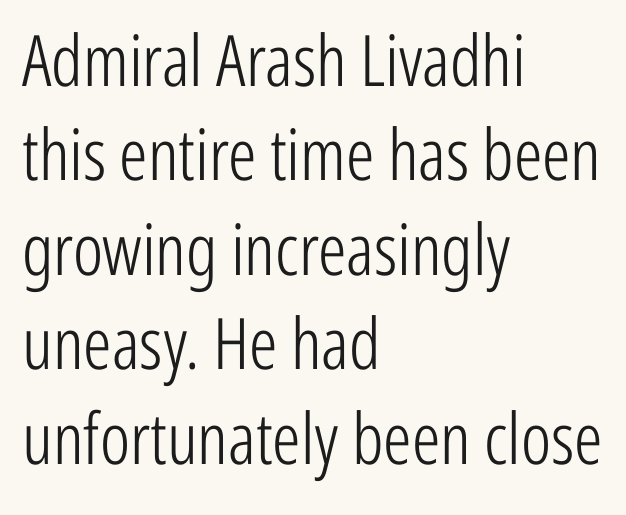
Q: Is the text bold? A: No.
Q: Is the text italic (slanted)? A: No, it is upright.
Q: Is the typeface a serif or a sans-serif typeface? A: Sans-serif.
Q: Is the text underlined? A: No.
Q: How is the paragraph aligned? A: Left-aligned.
Q: Is the spacing between letters normal or unusually wide? A: Normal.
Q: Is the spacing between lines tight, normal or loose? A: Normal.
Q: Width (condensed, normal, or wide)? A: Condensed.
Q: Stroke contrast? A: Low.
Q: x-height? A: Medium.
Q: Monospaced? A: No.
